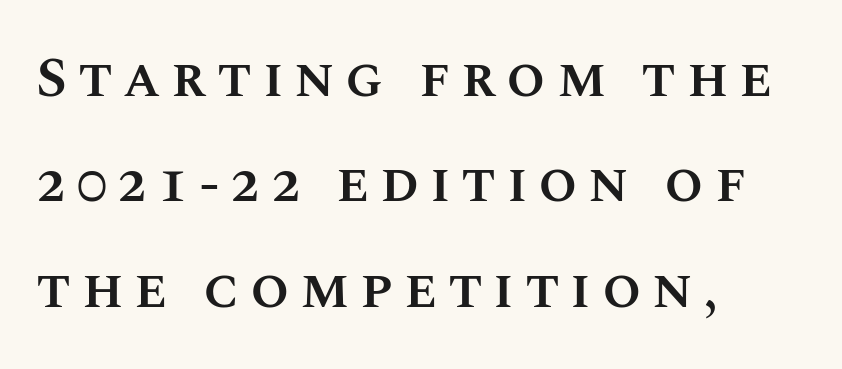
{"italic": "no", "bold": "semi", "weight": "semibold", "width": "normal", "stroke_contrast": "medium", "x_height": "large", "monospaced": "no", "underline": "no", "align": "left", "line_spacing_ratio": 1.88, "glyph_px": 56}
